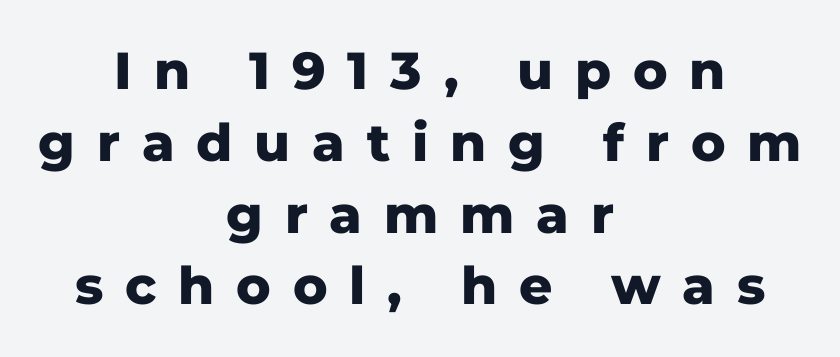
Q: Is the text bold? A: Yes.
Q: Is the text italic (slanted)? A: No, it is upright.
Q: Is the typeface a serif or a sans-serif typeface? A: Sans-serif.
Q: Is the text underlined? A: No.
Q: How is the paragraph aligned? A: Centered.
Q: Is the spacing between letters normal or unusually wide? A: Unusually wide.
Q: Is the spacing between lines tight, normal or loose? A: Normal.
Q: Width (condensed, normal, or wide)? A: Normal.
Q: Stroke contrast? A: Low.
Q: x-height? A: Medium.
Q: Monospaced? A: No.
